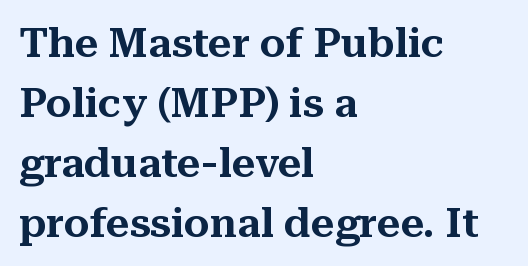
{"serif": "yes", "italic": "no", "width": "normal", "stroke_contrast": "medium", "x_height": "medium", "monospaced": "no", "underline": "no", "align": "left", "line_spacing": "normal", "line_spacing_ratio": 1.46, "letter_spacing": "normal", "letter_spacing_em": 0.0, "glyph_px": 41}
